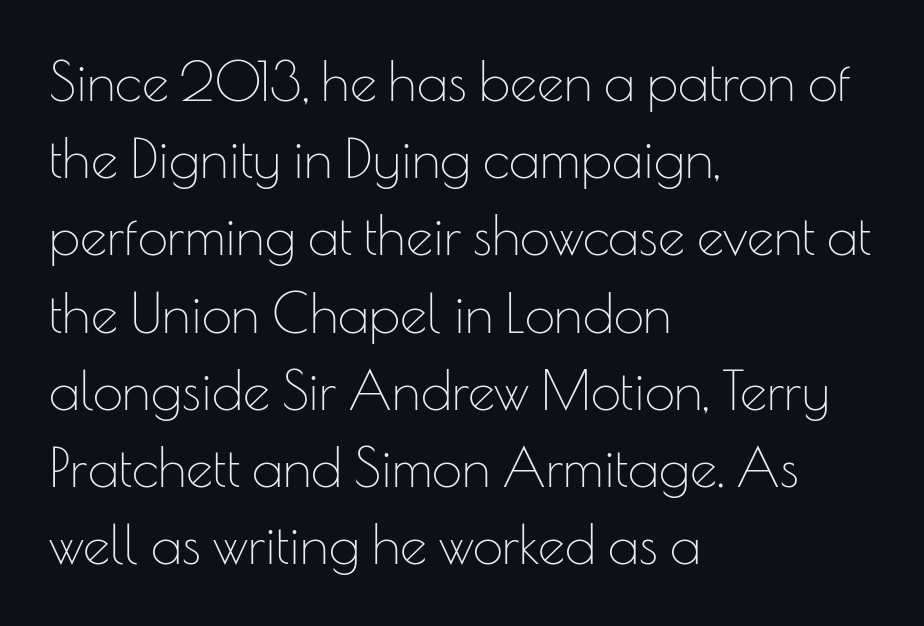
The string is rendered with underlining switched off. Layout note: lines flush left. Look at the bottom of the vertical strokes: they stop flat, with no serifs. Bold? No — there's no thickening of the strokes.
